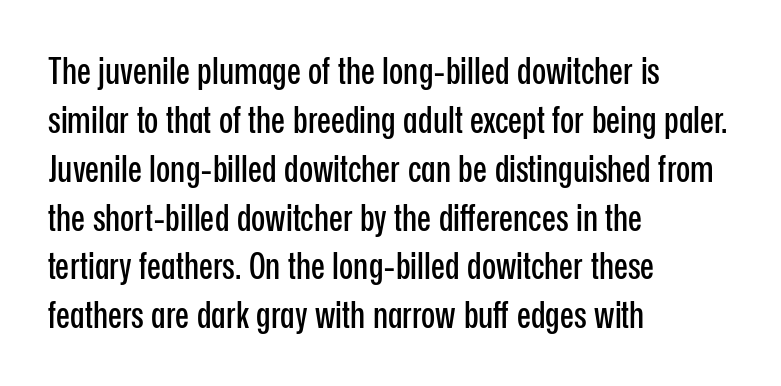
The image shows 37 px condensed sans-serif type, upright; set left-aligned, normal line spacing (1.32x), normal letter spacing, not underlined; low stroke contrast and a medium x-height.
